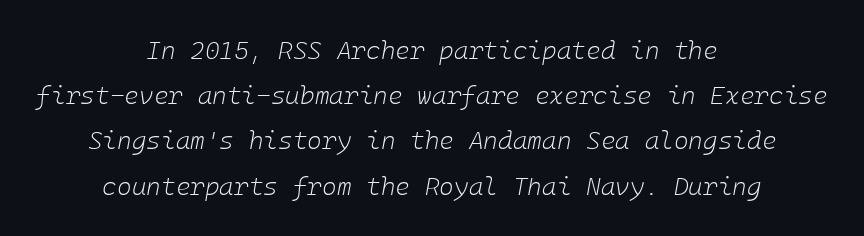
An italicized treatment has been applied to the whole sample. This rendering uses center alignment, leaving both contours irregular but symmetric. Has an underline been added? It has not. This is not heavy type; no bold has been used. Students, note that the glyphs here touch the page at normal intervals.
